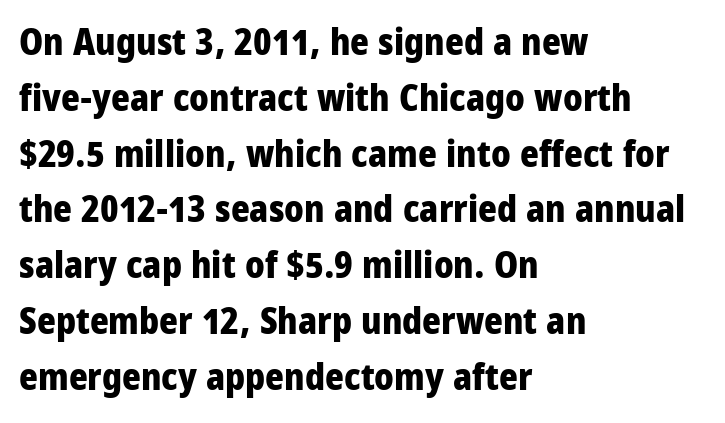
Q: Is the text bold? A: Yes.
Q: Is the text italic (slanted)? A: No, it is upright.
Q: Is the typeface a serif or a sans-serif typeface? A: Sans-serif.
Q: Is the text underlined? A: No.
Q: How is the paragraph aligned? A: Left-aligned.
Q: Is the spacing between letters normal or unusually wide? A: Normal.
Q: Is the spacing between lines tight, normal or loose? A: Normal.
Q: Width (condensed, normal, or wide)? A: Condensed.
Q: Stroke contrast? A: Low.
Q: x-height? A: Large.
Q: Monospaced? A: No.
